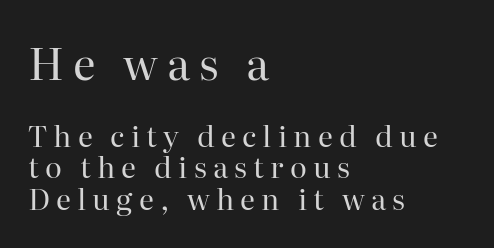
{"serif": "yes", "italic": "no", "bold": "no", "weight": "regular", "width": "normal", "stroke_contrast": "high", "x_height": "medium", "monospaced": "no", "underline": "no", "align": "left", "line_spacing": "tight", "line_spacing_ratio": 1.1, "letter_spacing": "wide", "letter_spacing_em": 0.21, "larger_block": "first", "size_ratio": 1.52, "glyph_px": 44}
